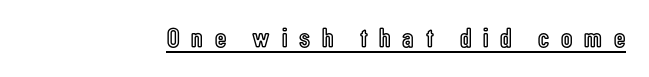
The image shows 28 px condensed type, upright; set unusually wide letter spacing (+0.42 em), underlined; a medium x-height.
